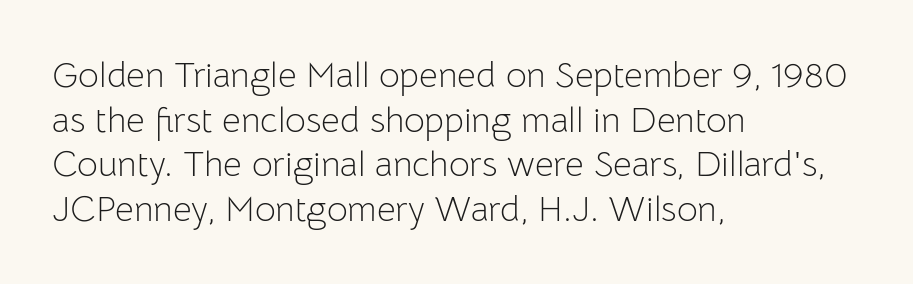
The image shows 36 px light sans-serif type, upright; set left-aligned, line spacing 1.24x, normal letter spacing, not underlined; low stroke contrast and a medium x-height.
